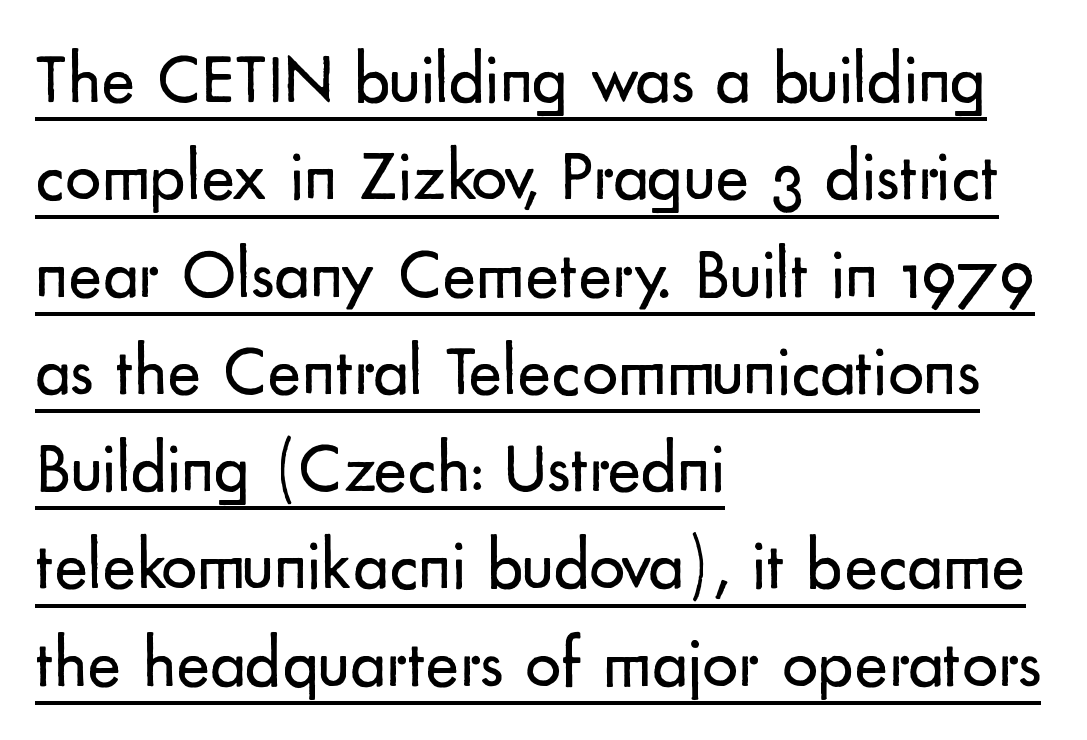
{"serif": "no", "italic": "no", "bold": "no", "weight": "regular", "width": "normal", "stroke_contrast": "low", "x_height": "small", "monospaced": "no", "underline": "yes", "align": "left", "line_spacing": "normal", "line_spacing_ratio": 1.37, "letter_spacing": "normal", "letter_spacing_em": 0.0, "glyph_px": 71}
